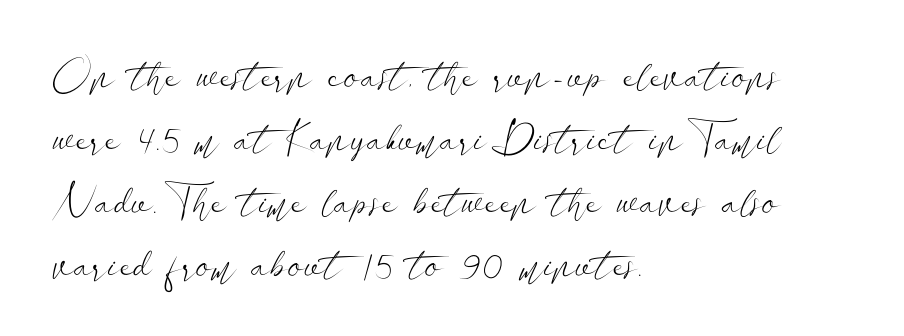
Q: Is the text bold? A: No.
Q: Is the text italic (slanted)? A: Yes.
Q: Is the typeface a serif or a sans-serif typeface? A: Sans-serif.
Q: Is the text underlined? A: No.
Q: How is the paragraph aligned? A: Left-aligned.
Q: Is the spacing between letters normal or unusually wide? A: Normal.
Q: Is the spacing between lines tight, normal or loose? A: Normal.
Q: Width (condensed, normal, or wide)? A: Wide.
Q: Stroke contrast? A: Low.
Q: x-height? A: Small.
Q: Monospaced? A: No.
